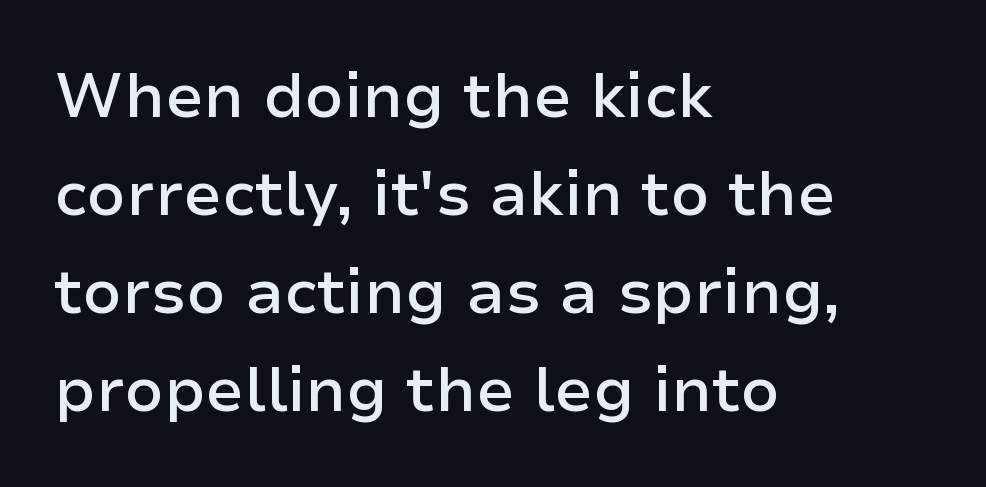
The image shows 62 px semibold sans-serif type, upright; set left-aligned, normal line spacing (1.58x), normal letter spacing, not underlined; low stroke contrast and a medium x-height.
